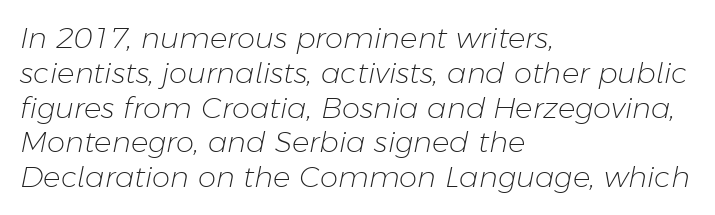
Q: Is the text bold? A: No.
Q: Is the text italic (slanted)? A: Yes, it leans right by about 11 degrees.
Q: Is the text underlined? A: No.
Q: How is the paragraph aligned? A: Left-aligned.
Q: Is the spacing between letters normal or unusually wide? A: Normal.
Q: Width (condensed, normal, or wide)? A: Normal.
Q: Stroke contrast? A: Low.
Q: x-height? A: Medium.
Q: Monospaced? A: No.
